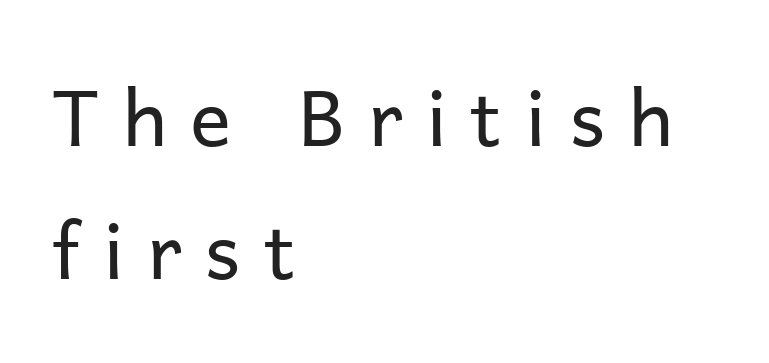
Q: Is the text bold? A: No.
Q: Is the text italic (slanted)? A: No, it is upright.
Q: Is the typeface a serif or a sans-serif typeface? A: Sans-serif.
Q: Is the text underlined? A: No.
Q: How is the paragraph aligned? A: Left-aligned.
Q: Is the spacing between letters normal or unusually wide? A: Unusually wide.
Q: Width (condensed, normal, or wide)? A: Normal.
Q: Stroke contrast? A: Low.
Q: x-height? A: Medium.
Q: Monospaced? A: No.
